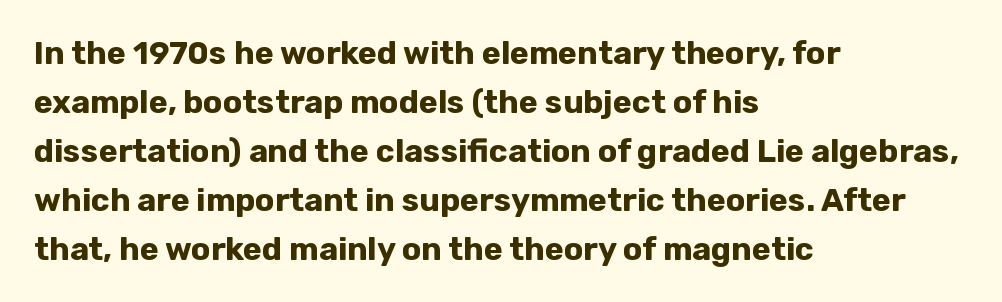
The image shows 32 px bold sans-serif type, upright; set left-aligned, normal line spacing (1.53x), normal letter spacing, not underlined; low stroke contrast and a medium x-height.
